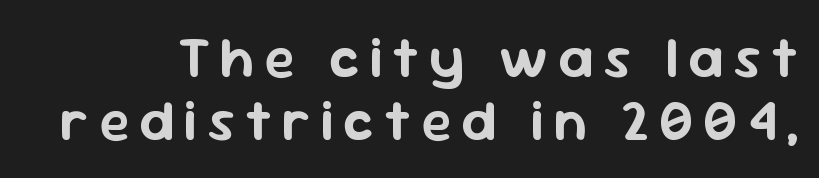
Q: Is the text italic (slanted)? A: No, it is upright.
Q: Is the typeface a serif or a sans-serif typeface? A: Sans-serif.
Q: Is the text underlined? A: No.
Q: Is the spacing between lines tight, normal or loose? A: Tight.
Q: Width (condensed, normal, or wide)? A: Normal.
Q: Stroke contrast? A: Low.
Q: x-height? A: Medium.
Q: Monospaced? A: No.
